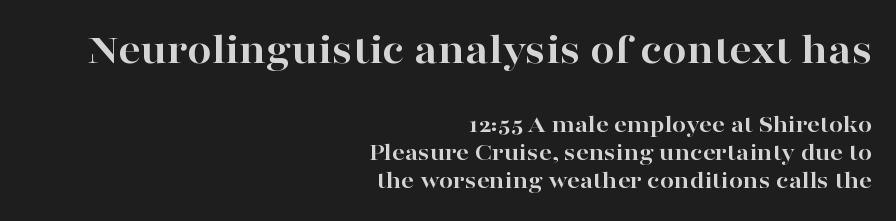
{"serif": "yes", "italic": "no", "bold": "yes", "weight": "bold", "width": "wide", "stroke_contrast": "high", "x_height": "medium", "monospaced": "no", "underline": "no", "align": "right", "line_spacing": "tight", "line_spacing_ratio": 1.13, "letter_spacing": "normal", "letter_spacing_em": 0.0, "larger_block": "first", "size_ratio": 1.76, "glyph_px": 44}
